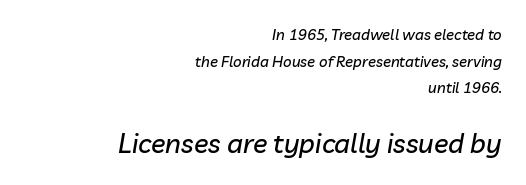
The image shows 27 px text type, italic (leaning right); set right-aligned, line spacing 1.77x, normal letter spacing, not underlined; the second (bottom) block is 1.8x larger.
